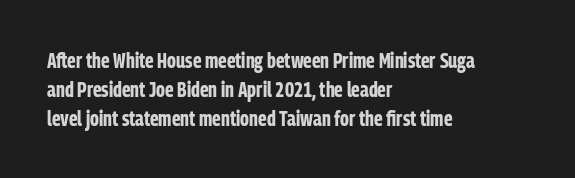
The image shows 21 px bold type, upright; set left-aligned, normal line spacing (1.37x), normal letter spacing, not underlined.
